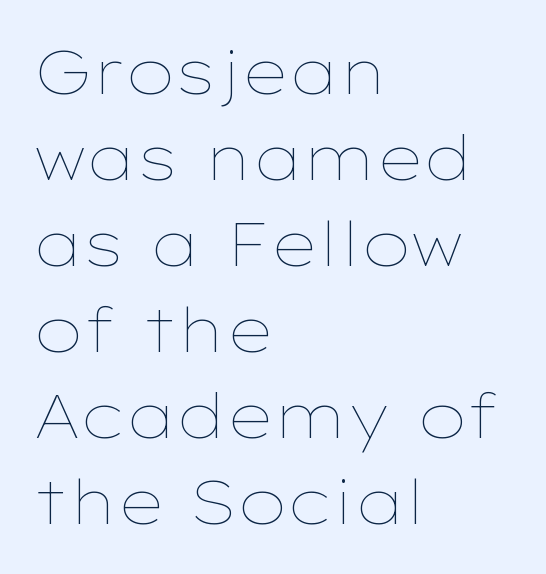
{"italic": "no", "bold": "no", "weight": "thin", "width": "wide", "stroke_contrast": "low", "x_height": "medium", "monospaced": "no", "underline": "no", "align": "left", "line_spacing": "normal", "line_spacing_ratio": 1.41, "letter_spacing": "normal", "letter_spacing_em": 0.0, "glyph_px": 61}
